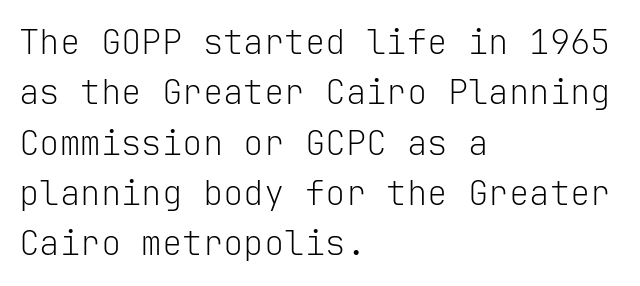
Notice how descenders clear the ascenders below comfortably — that's standard leading. These lines are set flush left with a ragged right edge. Do the characters align in a grid? Yes, the font is monospaced. This rendering leaves character spacing at its baseline value.
